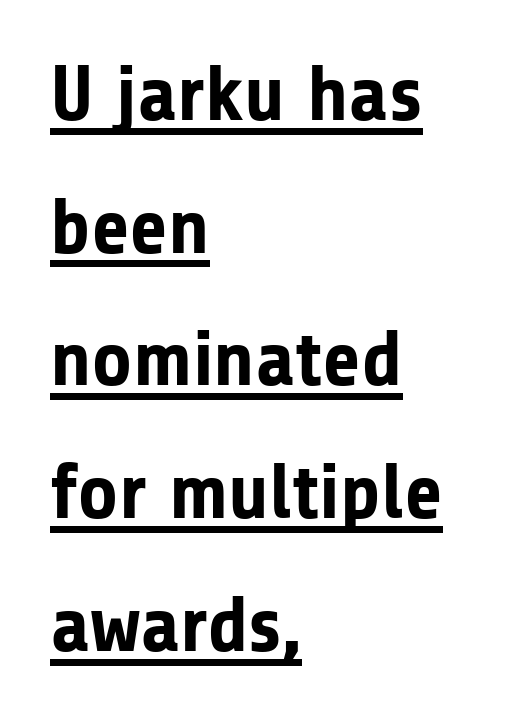
The image shows 79 px bold sans-serif type, upright; set left-aligned, normal line spacing (1.68x), normal letter spacing, underlined; low stroke contrast and a medium x-height.
